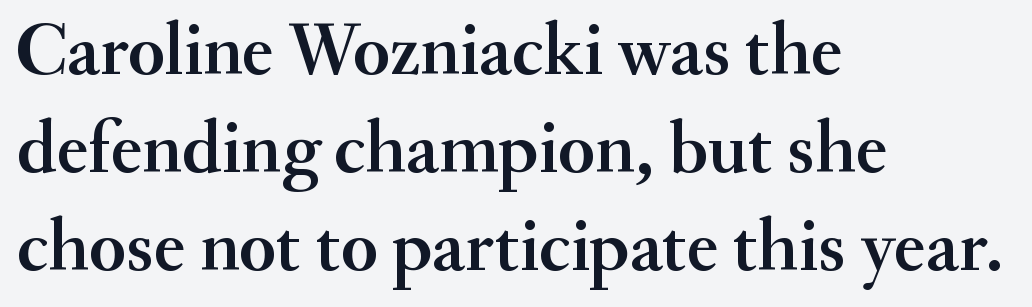
{"serif": "yes", "italic": "no", "width": "normal", "stroke_contrast": "medium", "x_height": "small", "monospaced": "no", "underline": "no", "align": "left", "line_spacing": "normal", "line_spacing_ratio": 1.31, "letter_spacing": "normal", "letter_spacing_em": 0.0, "glyph_px": 75}
